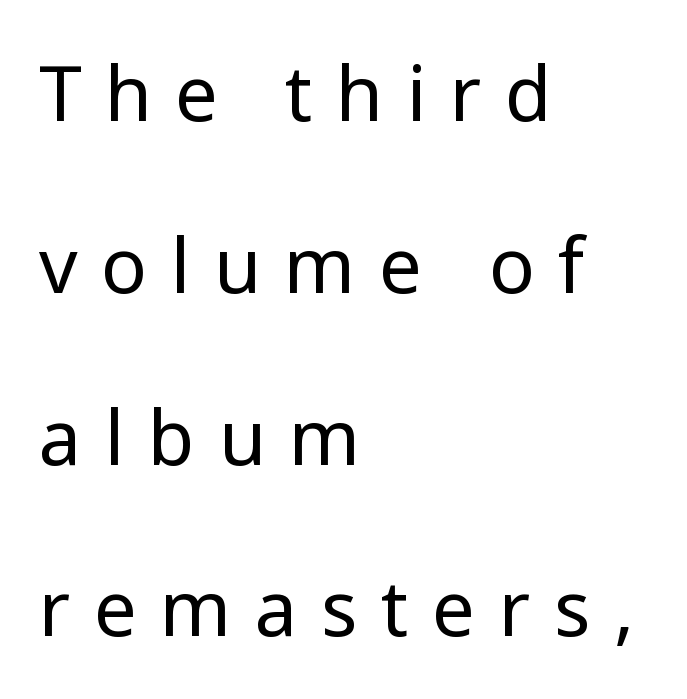
{"serif": "no", "italic": "no", "bold": "no", "weight": "regular", "width": "normal", "stroke_contrast": "low", "x_height": "medium", "monospaced": "no", "underline": "no", "align": "left", "line_spacing": "loose", "line_spacing_ratio": 2.26, "letter_spacing": "wide", "letter_spacing_em": 0.31, "glyph_px": 76}
